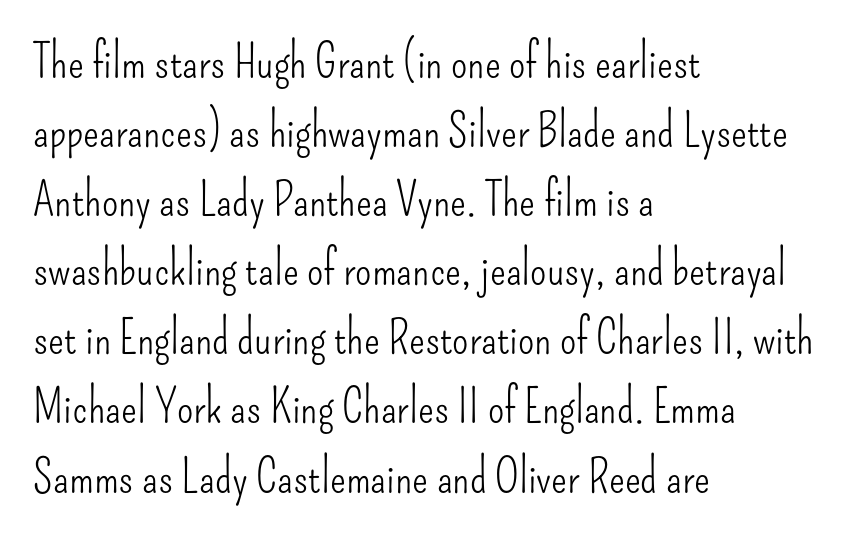
You could not count columns in this text — the font is proportionally spaced. The passage shown stacks its lines at a standard gap. Letter spacing: default. Just letters on the line, the space beneath them empty.
